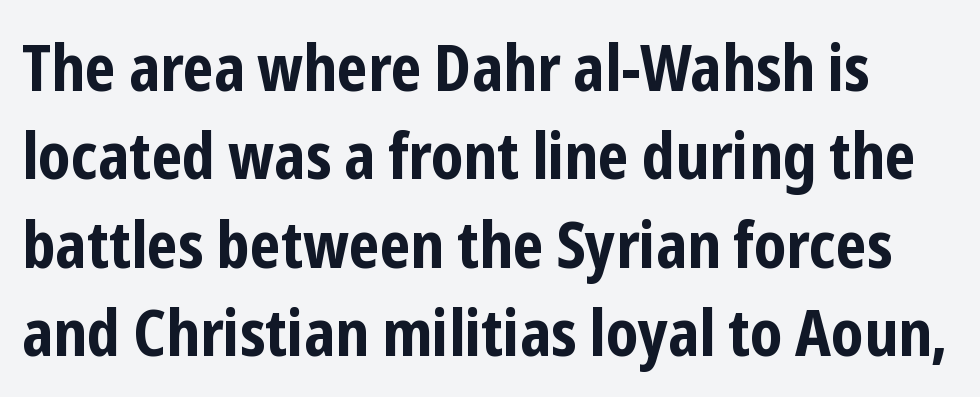
Q: Is the text bold? A: Yes.
Q: Is the text italic (slanted)? A: No, it is upright.
Q: Is the typeface a serif or a sans-serif typeface? A: Sans-serif.
Q: Is the text underlined? A: No.
Q: Is the spacing between letters normal or unusually wide? A: Normal.
Q: Is the spacing between lines tight, normal or loose? A: Normal.
Q: Width (condensed, normal, or wide)? A: Condensed.
Q: Stroke contrast? A: Low.
Q: x-height? A: Medium.
Q: Monospaced? A: No.
